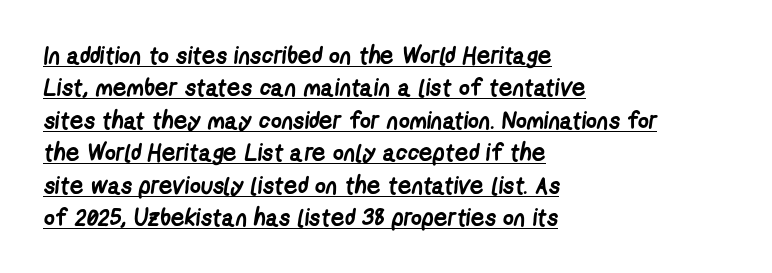
Q: Is the text bold? A: Yes.
Q: Is the text underlined? A: Yes.
Q: How is the paragraph aligned? A: Left-aligned.
Q: Is the spacing between letters normal or unusually wide? A: Normal.
Q: Is the spacing between lines tight, normal or loose? A: Normal.
